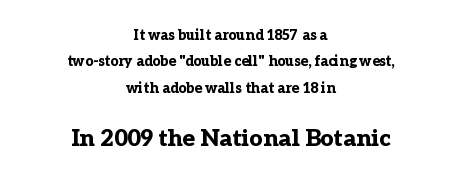
{"italic": "no", "bold": "yes", "underline": "no", "align": "center", "line_spacing_ratio": 1.89, "letter_spacing": "normal", "letter_spacing_em": 0.0, "larger_block": "second", "size_ratio": 1.64, "glyph_px": 23}
